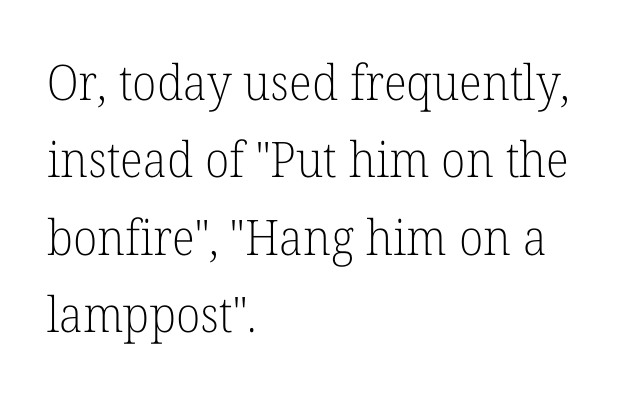
{"serif": "yes", "italic": "no", "bold": "no", "weight": "light", "width": "normal", "stroke_contrast": "low", "x_height": "medium", "monospaced": "no", "underline": "no", "align": "left", "line_spacing": "normal", "line_spacing_ratio": 1.58, "letter_spacing": "normal", "letter_spacing_em": 0.0, "glyph_px": 49}
